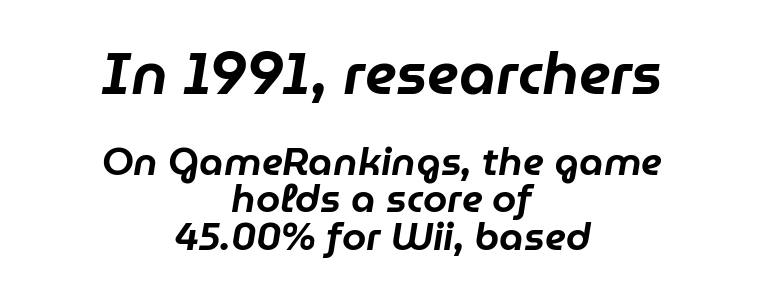
Q: Is the text italic (slanted)? A: Yes, it leans right by about 9 degrees.
Q: Is the text underlined? A: No.
Q: How is the paragraph aligned? A: Centered.
Q: Is the spacing between letters normal or unusually wide? A: Normal.
Q: Is the spacing between lines tight, normal or loose? A: Tight.
Q: Which block of text is set in a larger size, the first (top) or the second (bottom)? A: The first (top) one.
Q: Width (condensed, normal, or wide)? A: Normal.
Q: Stroke contrast? A: Low.
Q: x-height? A: Medium.
Q: Monospaced? A: No.
